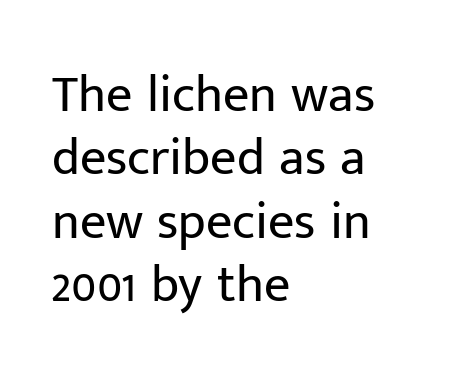
The image shows 52 px regular-weight sans-serif type, upright; set left-aligned, line spacing 1.22x, normal letter spacing, not underlined; low stroke contrast and a medium x-height.
